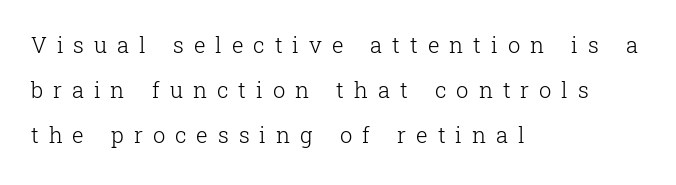
The zone under the glyphs is completely vacant. Does the lettering tilt? It doesn't — this is upright. Quick note: interline space is abundant. Loose tracking; the words dissolve into strings of separated letters. The strokes are not fattened; the text isn't bold. Leftover space on each line is placed entirely after the last word.
